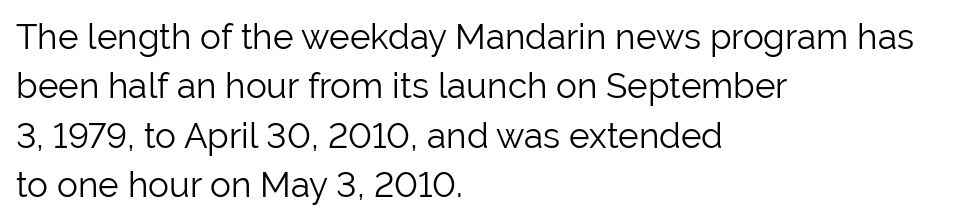
{"serif": "no", "italic": "no", "bold": "no", "weight": "light", "width": "normal", "stroke_contrast": "low", "x_height": "medium", "monospaced": "no", "underline": "no", "align": "left", "line_spacing": "normal", "line_spacing_ratio": 1.41, "letter_spacing": "normal", "letter_spacing_em": 0.0, "glyph_px": 35}
